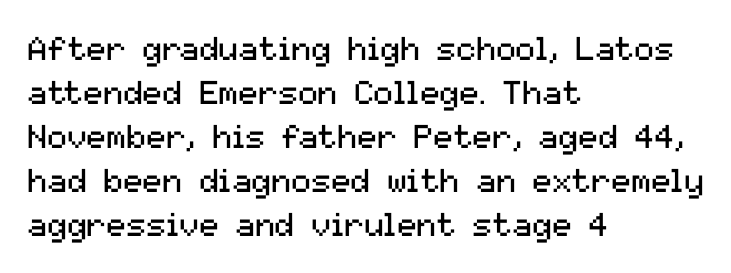
Q: Is the text bold? A: No.
Q: Is the text italic (slanted)? A: No, it is upright.
Q: Is the typeface a serif or a sans-serif typeface? A: Sans-serif.
Q: Is the text underlined? A: No.
Q: How is the paragraph aligned? A: Left-aligned.
Q: Is the spacing between letters normal or unusually wide? A: Normal.
Q: Is the spacing between lines tight, normal or loose? A: Normal.
Q: Width (condensed, normal, or wide)? A: Normal.
Q: Stroke contrast? A: Medium.
Q: x-height? A: Medium.
Q: Monospaced? A: No.
